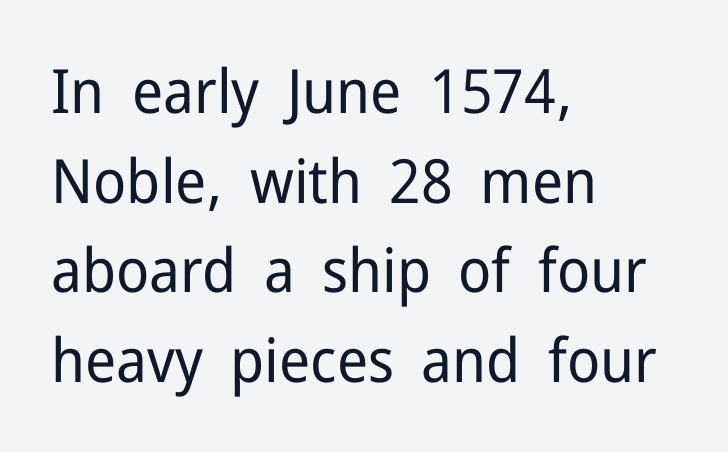
The image shows 61 px regular-weight sans-serif type, upright; set left-aligned, normal line spacing (1.47x), normal letter spacing, not underlined; low stroke contrast and a medium x-height.
